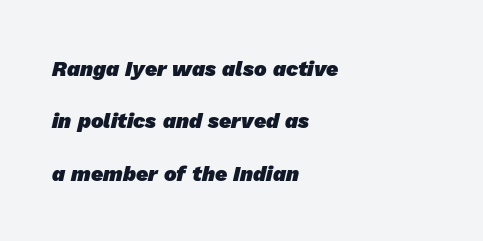
No extra tracking has been applied to these lines. This is heavy type, rendered in bold. A great deal of white space separates one row of letters from the next. Glance below the letters and you will spot only blank space. The paragraph shown leans on its left margin.
